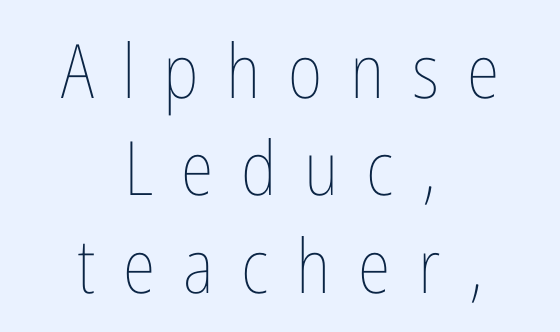
{"italic": "no", "bold": "no", "weight": "thin", "width": "condensed", "stroke_contrast": "low", "x_height": "medium", "monospaced": "no", "underline": "no", "align": "center", "line_spacing": "normal", "line_spacing_ratio": 1.3, "letter_spacing": "wide", "letter_spacing_em": 0.37, "glyph_px": 75}
